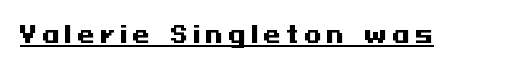
Q: Is the text bold? A: Yes.
Q: Is the text italic (slanted)? A: No, it is upright.
Q: Is the text underlined? A: Yes.
Q: Is the spacing between letters normal or unusually wide? A: Unusually wide.
